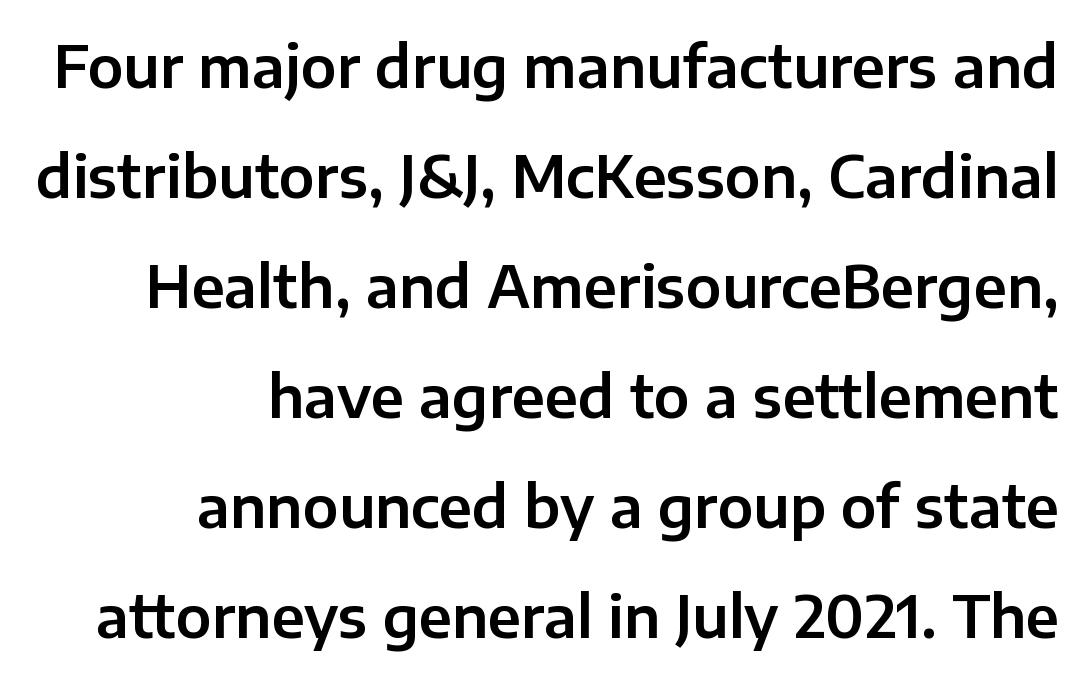
{"serif": "no", "italic": "no", "width": "normal", "stroke_contrast": "low", "x_height": "medium", "monospaced": "no", "underline": "no", "align": "right", "line_spacing": "loose", "line_spacing_ratio": 1.93, "letter_spacing": "normal", "letter_spacing_em": 0.0, "glyph_px": 57}
